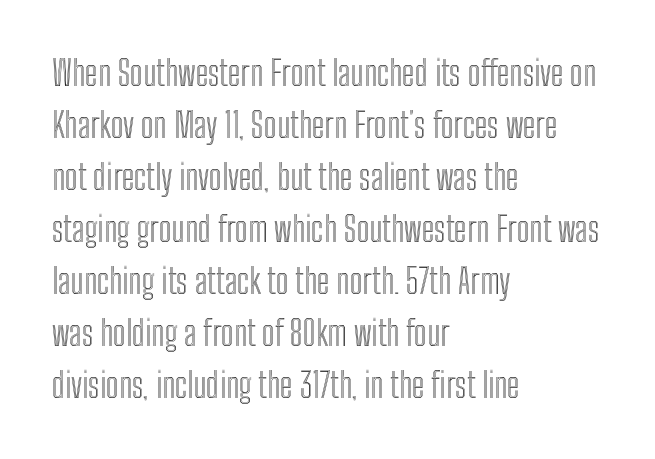
The image shows 34 px condensed type, upright; set left-aligned, normal line spacing (1.53x), normal letter spacing, not underlined; a medium x-height.
